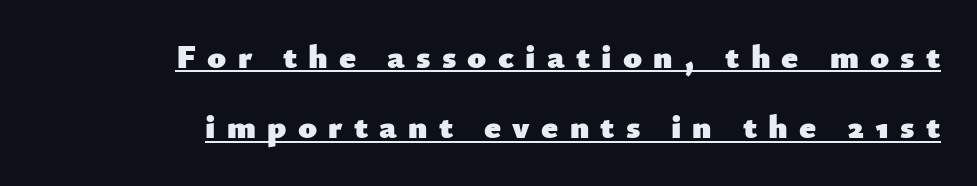
The image shows 34 px heavy sans-serif type, upright; set right-aligned, loose line spacing (2.07x), unusually wide letter spacing (+0.33 em), underlined; low stroke contrast and a small x-height.
